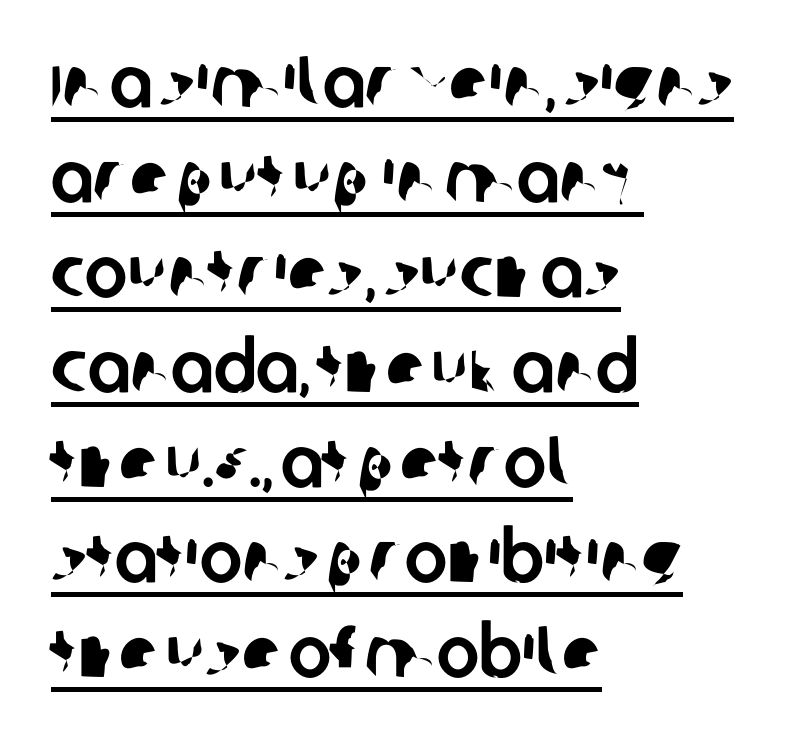
The string is rendered with underlining switched on. The typeface chosen for these lines omits serifs. The lines in this sample share a left origin and differ only in where they stop. Note the varied advance widths — an 'i' is clearly narrower than an 'm'. Here the glyphs are tracked normally, forming tight word shapes.
